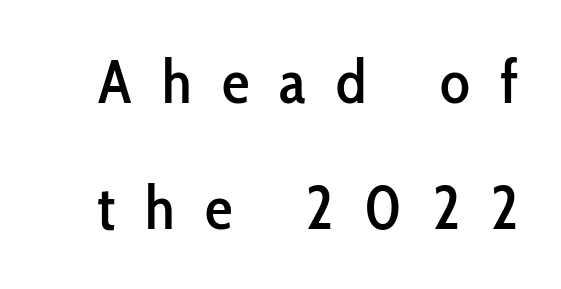
The image shows 62 px condensed sans-serif type, upright; set loose line spacing (2.04x), unusually wide letter spacing (+0.49 em), not underlined; low stroke contrast and a medium x-height.
